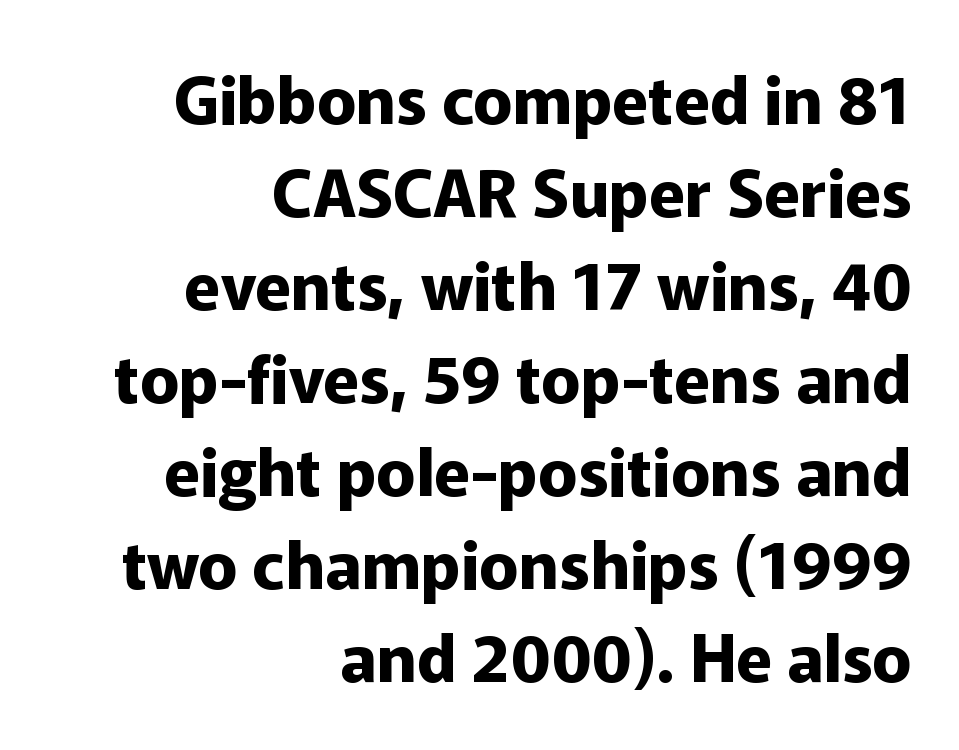
Honestly, the row spacing looks completely unremarkable. The glyphs are unaccompanied by any horizontal stroke below them. Each glyph is drawn with heavy, bold strokes. Think of a printed novel: that variable character pitch is what you see here.
